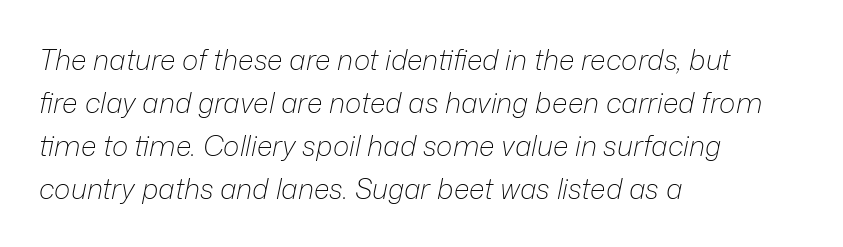
The text block is weighted toward the left margin, trailing off unevenly rightward. Quick note: underline off. Heft: none added — not bold. These lines are rendered in a variable-pitch font. Letter spacing: default. The block of text has a typical density, with ordinary space between rows.
